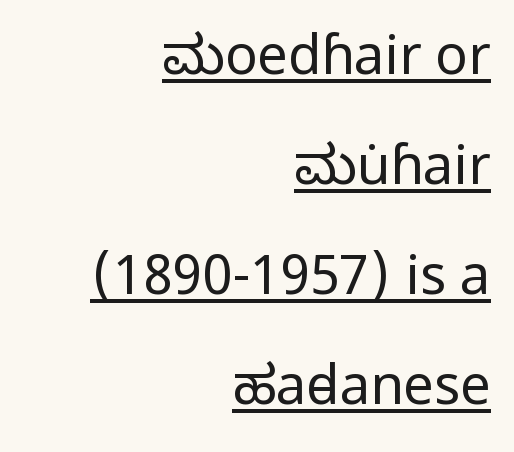
Q: Is the text bold? A: No.
Q: Is the text italic (slanted)? A: No, it is upright.
Q: Is the typeface a serif or a sans-serif typeface? A: Sans-serif.
Q: Is the text underlined? A: Yes.
Q: How is the paragraph aligned? A: Right-aligned.
Q: Is the spacing between letters normal or unusually wide? A: Normal.
Q: Is the spacing between lines tight, normal or loose? A: Loose.
Q: Width (condensed, normal, or wide)? A: Condensed.
Q: Stroke contrast? A: Low.
Q: x-height? A: Large.
Q: Monospaced? A: No.
